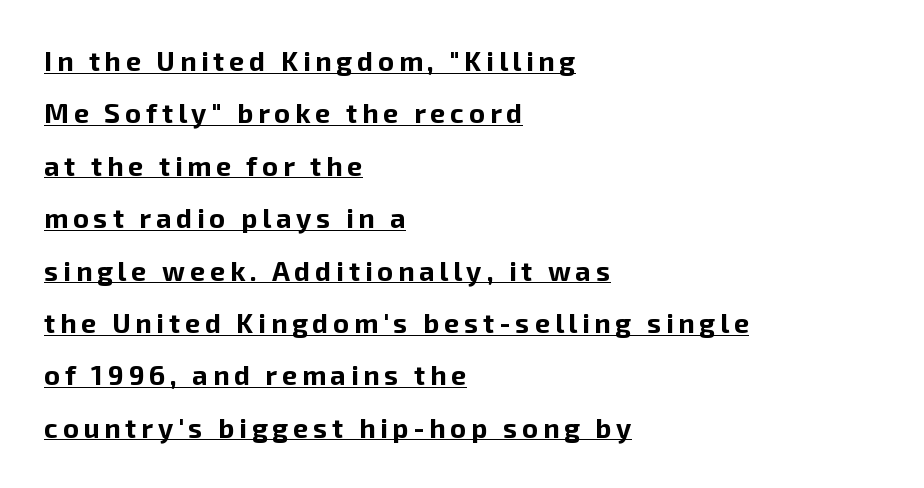
Successive baselines arrive slowly, with a big drop between each. This is heavy type, rendered in bold. Do the letters lean? They stand straight. If you drew a ruler down the left edge, every line would touch it. Beneath each row of characters lies a ruled line.
